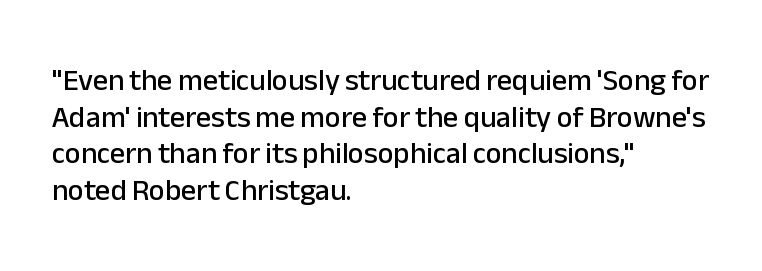
Has an underline been added? It has not. In CSS terms this would be text-align: left. Ascenders rise straight up at ninety degrees. A typesetter would call this proportional, since set widths differ per character.
